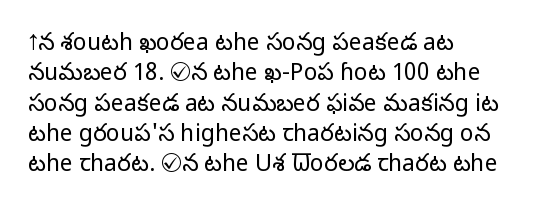
The image shows 23 px text type, upright; set left-aligned, normal line spacing (1.32x), normal letter spacing, not underlined.
